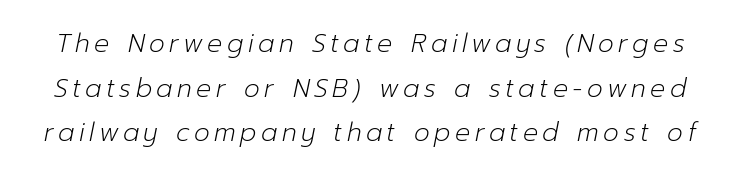
Q: Is the text bold? A: No.
Q: Is the text italic (slanted)? A: Yes, it leans right by about 12 degrees.
Q: Is the text underlined? A: No.
